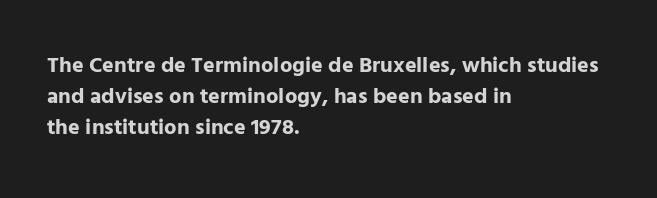
Q: Is the text bold? A: Yes.
Q: Is the text italic (slanted)? A: No, it is upright.
Q: Is the text underlined? A: No.
Q: How is the paragraph aligned? A: Left-aligned.
Q: Is the spacing between letters normal or unusually wide? A: Normal.
Q: Is the spacing between lines tight, normal or loose? A: Normal.
